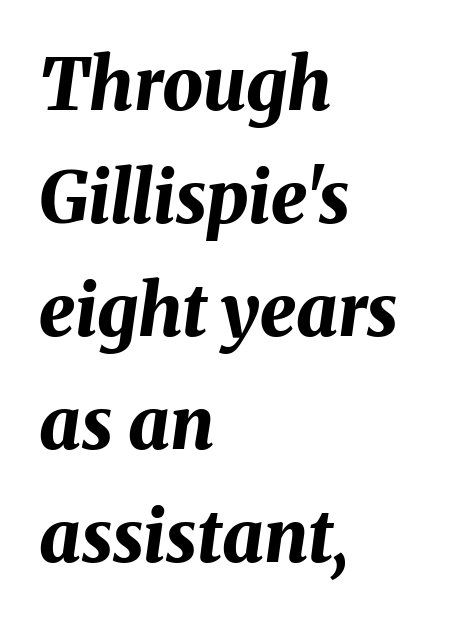
The image shows 72 px bold type, italic (leaning right); set left-aligned, normal line spacing (1.57x), normal letter spacing, not underlined; medium stroke contrast and a medium x-height.
